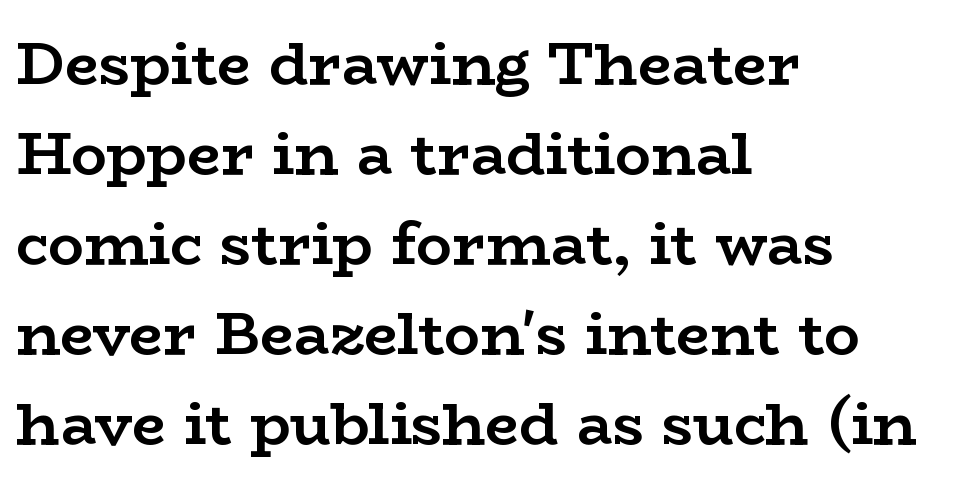
The glyphs in this specimen are seriffed. In terms of leading, this rendering sits right in the middle. Spacing verdict: proportional, widths tailored to each character. Each word holds together tightly as a unit, with standard inter-letter gaps. If you drew a line through each stem, it would be perfectly vertical.
